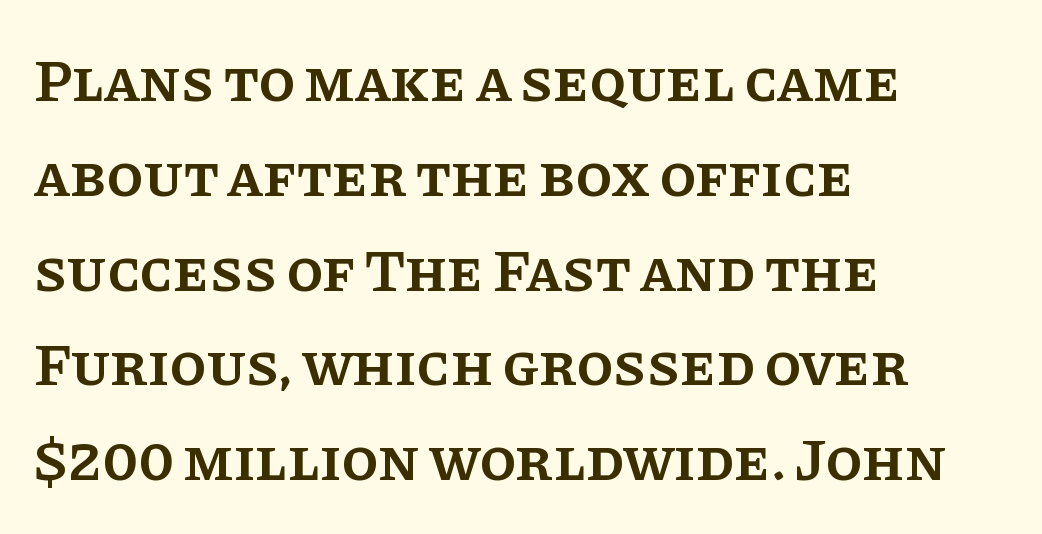
The image shows 60 px semibold serif type, upright; set left-aligned, normal line spacing (1.58x), normal letter spacing, not underlined; low stroke contrast and a large x-height.
